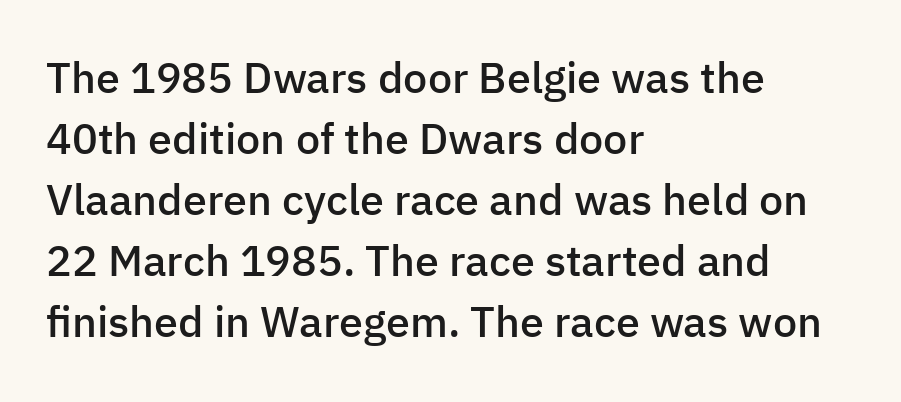
In terms of posture, this sample is upright. What stands out about the letter spacing? Nothing — it is the standard amount. The typesetting leans somewhat heavy: a semibold. Is this a fixed-width face? No — the glyphs have proportional, varying widths.
